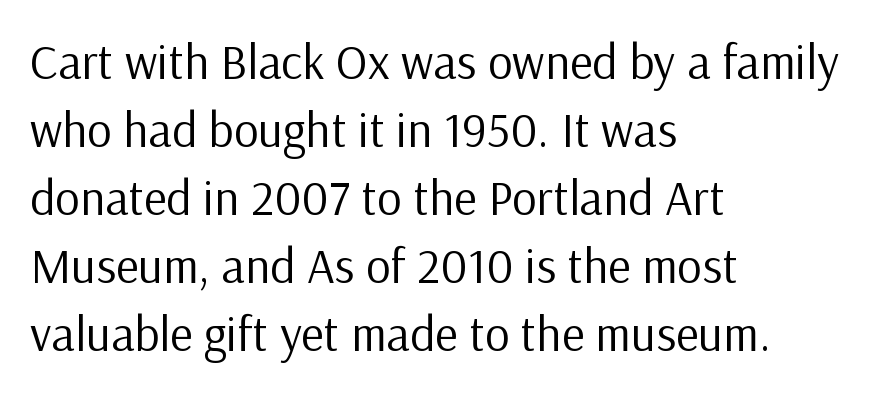
{"serif": "no", "italic": "no", "bold": "no", "weight": "regular", "width": "normal", "stroke_contrast": "low", "x_height": "medium", "monospaced": "no", "underline": "no", "align": "left", "line_spacing": "normal", "line_spacing_ratio": 1.39, "letter_spacing": "normal", "letter_spacing_em": 0.0, "glyph_px": 49}
